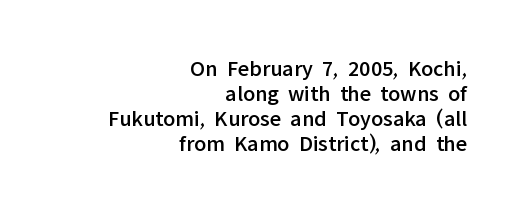
The image shows 23 px text type, upright; set right-aligned, tight line spacing (1.09x), normal letter spacing, not underlined.
